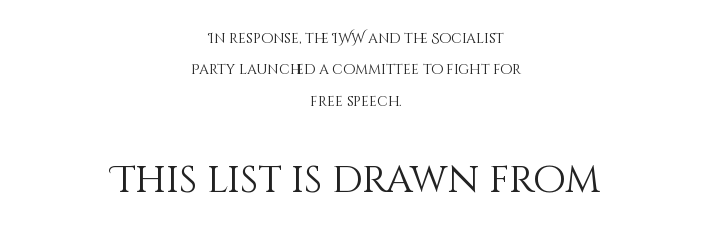
The image shows 38 px light type, upright; set centered, loose line spacing (2.25x), normal letter spacing, not underlined; the second (bottom) block is 2.71x larger; medium stroke contrast and a large x-height.
